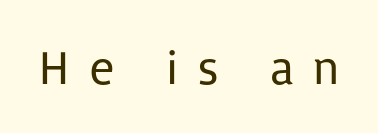
Q: Is the text bold? A: No.
Q: Is the text italic (slanted)? A: No, it is upright.
Q: Is the typeface a serif or a sans-serif typeface? A: Sans-serif.
Q: Is the text underlined? A: No.
Q: Is the spacing between letters normal or unusually wide? A: Unusually wide.
Q: Width (condensed, normal, or wide)? A: Normal.
Q: Stroke contrast? A: Low.
Q: x-height? A: Medium.
Q: Monospaced? A: No.
